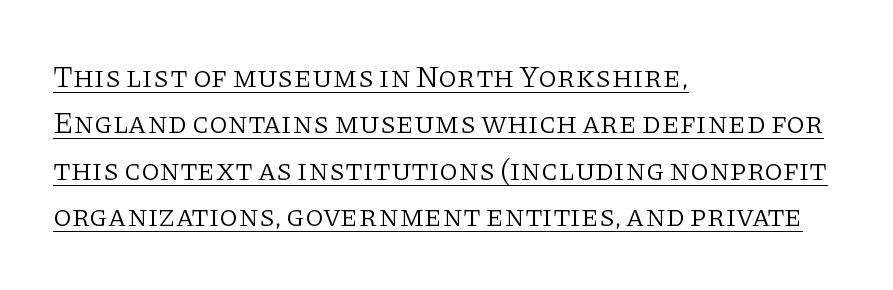
Q: Is the text bold? A: No.
Q: Is the text italic (slanted)? A: No, it is upright.
Q: Is the typeface a serif or a sans-serif typeface? A: Serif.
Q: Is the text underlined? A: Yes.
Q: How is the paragraph aligned? A: Left-aligned.
Q: Is the spacing between letters normal or unusually wide? A: Normal.
Q: Is the spacing between lines tight, normal or loose? A: Normal.
Q: Width (condensed, normal, or wide)? A: Normal.
Q: Stroke contrast? A: Low.
Q: x-height? A: Large.
Q: Monospaced? A: No.
